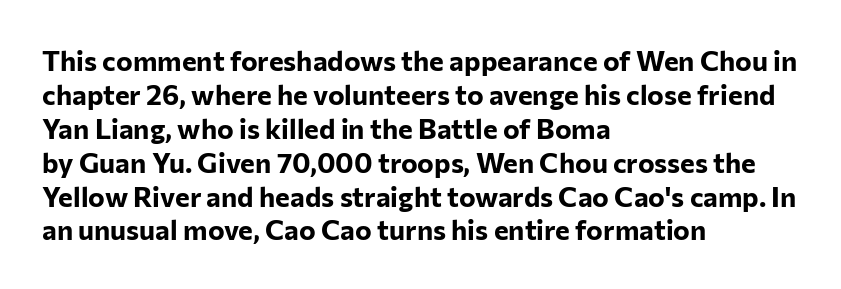
Proportional: the letters do not fall into vertical columns. The type sits square on the baseline with zero lean. Reading down the block, your eye returns to a fixed left position each line. Just letters on the line, the space beneath them empty. Nobody touched the tracking dial on this one.
